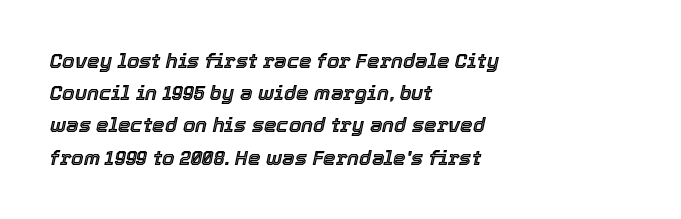
{"italic": "yes", "lean": "right", "slant_degrees": 12, "underline": "no", "align": "left", "line_spacing": "normal", "line_spacing_ratio": 1.61, "letter_spacing": "normal", "letter_spacing_em": 0.0, "glyph_px": 20}
